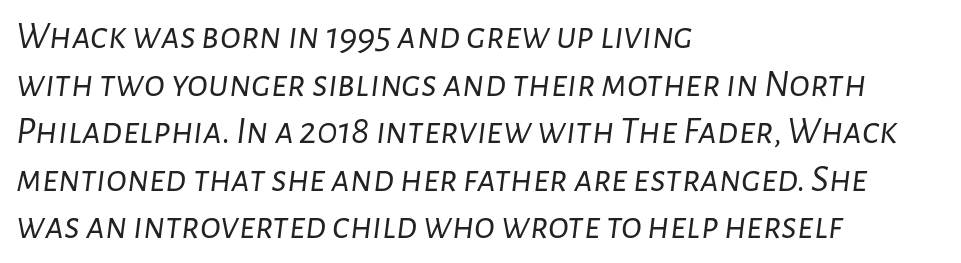
Q: Is the text bold? A: No.
Q: Is the text italic (slanted)? A: Yes, it leans right by about 7 degrees.
Q: Is the text underlined? A: No.
Q: How is the paragraph aligned? A: Left-aligned.
Q: Is the spacing between letters normal or unusually wide? A: Normal.
Q: Width (condensed, normal, or wide)? A: Normal.
Q: Stroke contrast? A: Low.
Q: x-height? A: Medium.
Q: Monospaced? A: No.
